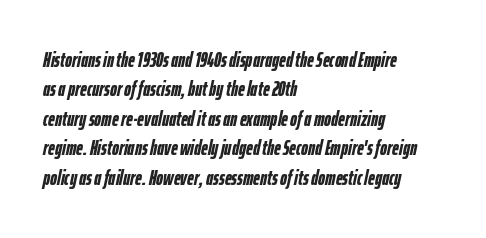
{"italic": "yes", "lean": "right", "slant_degrees": 12, "bold": "yes", "underline": "no", "align": "left", "line_spacing": "normal", "line_spacing_ratio": 1.4, "letter_spacing": "normal", "letter_spacing_em": 0.0, "glyph_px": 21}
